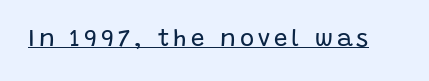
Q: Is the text bold? A: No.
Q: Is the text italic (slanted)? A: No, it is upright.
Q: Is the text underlined? A: Yes.
